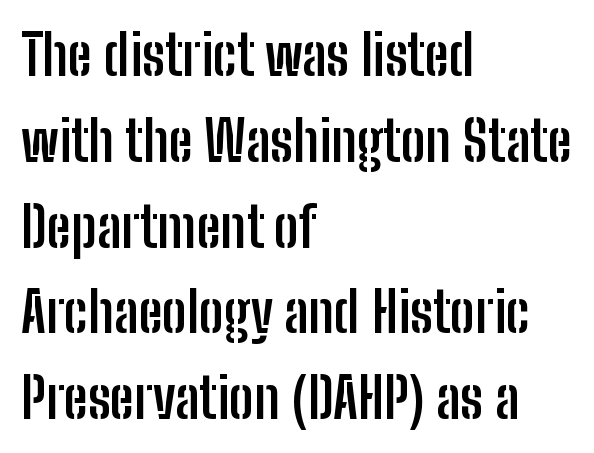
Q: Is the text bold? A: Yes.
Q: Is the text italic (slanted)? A: No, it is upright.
Q: Is the typeface a serif or a sans-serif typeface? A: Sans-serif.
Q: Is the text underlined? A: No.
Q: How is the paragraph aligned? A: Left-aligned.
Q: Is the spacing between letters normal or unusually wide? A: Normal.
Q: Is the spacing between lines tight, normal or loose? A: Normal.
Q: Width (condensed, normal, or wide)? A: Condensed.
Q: Stroke contrast? A: Low.
Q: x-height? A: Medium.
Q: Monospaced? A: No.
